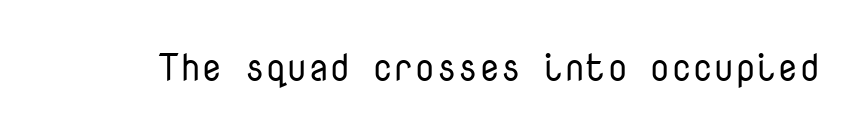
Q: Is the text bold? A: No.
Q: Is the text italic (slanted)? A: No, it is upright.
Q: Is the typeface a serif or a sans-serif typeface? A: Sans-serif.
Q: Is the text underlined? A: No.
Q: Is the spacing between letters normal or unusually wide? A: Normal.
Q: Width (condensed, normal, or wide)? A: Normal.
Q: Stroke contrast? A: Low.
Q: x-height? A: Medium.
Q: Monospaced? A: Yes.
